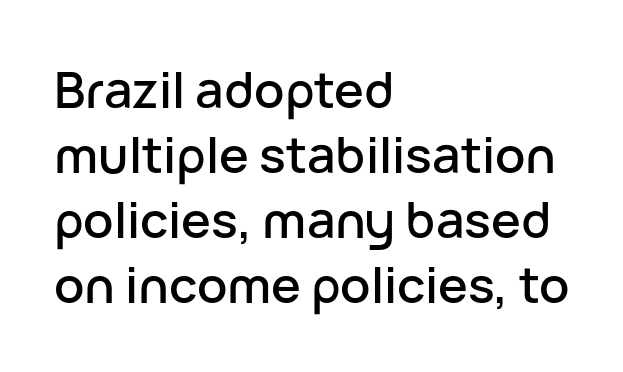
Q: Is the text italic (slanted)? A: No, it is upright.
Q: Is the typeface a serif or a sans-serif typeface? A: Sans-serif.
Q: Is the text underlined? A: No.
Q: How is the paragraph aligned? A: Left-aligned.
Q: Is the spacing between letters normal or unusually wide? A: Normal.
Q: Is the spacing between lines tight, normal or loose? A: Normal.
Q: Width (condensed, normal, or wide)? A: Normal.
Q: Stroke contrast? A: Low.
Q: x-height? A: Medium.
Q: Monospaced? A: No.
